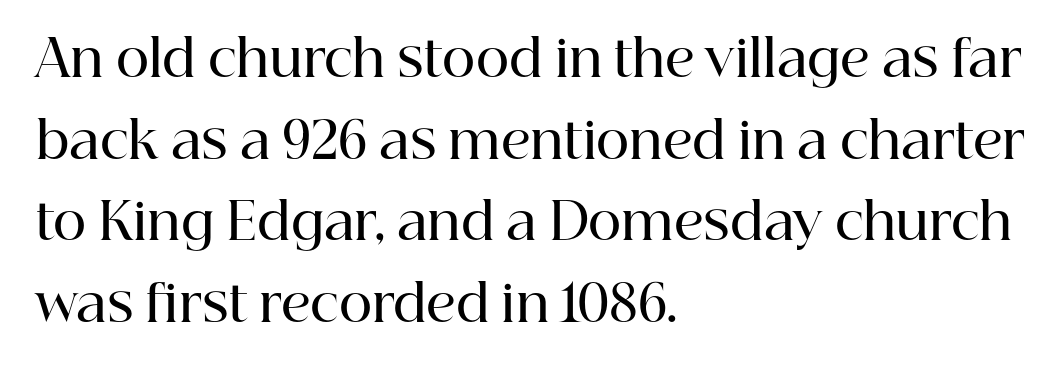
The image shows 51 px semibold serif type, upright; set left-aligned, normal line spacing (1.6x), normal letter spacing, not underlined; high stroke contrast and a medium x-height.
